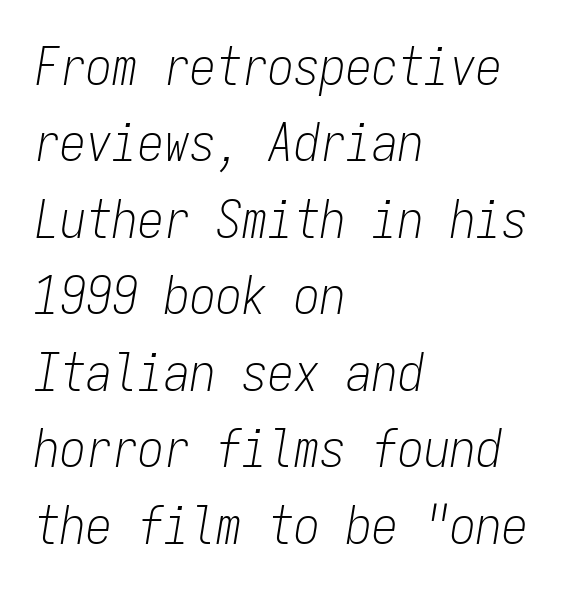
The image shows 52 px light, condensed type, italic (leaning right), monospaced; set left-aligned, normal line spacing (1.47x), normal letter spacing, not underlined; low stroke contrast and a medium x-height.
